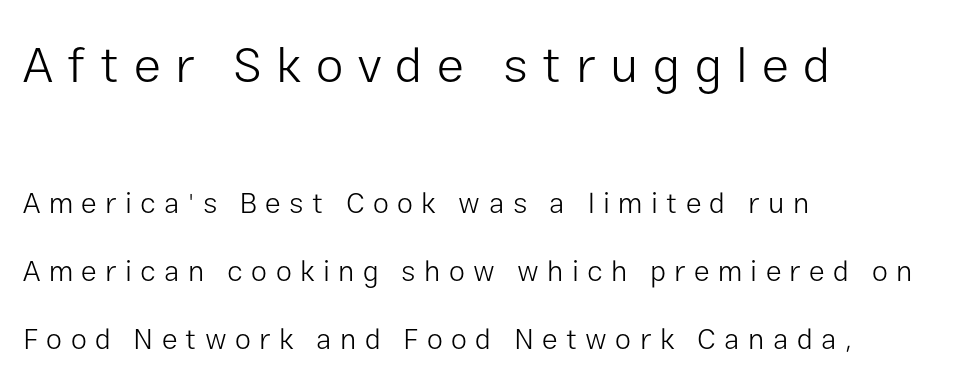
The image shows 50 px light sans-serif type, upright; set left-aligned, loose line spacing (2.33x), unusually wide letter spacing (+0.29 em), not underlined; the first (top) block is 1.72x larger; low stroke contrast and a medium x-height.
